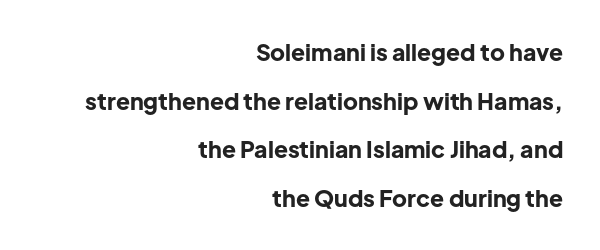
Q: Is the text bold? A: Yes.
Q: Is the text italic (slanted)? A: No, it is upright.
Q: Is the text underlined? A: No.
Q: How is the paragraph aligned? A: Right-aligned.
Q: Is the spacing between letters normal or unusually wide? A: Normal.
Q: Is the spacing between lines tight, normal or loose? A: Loose.
